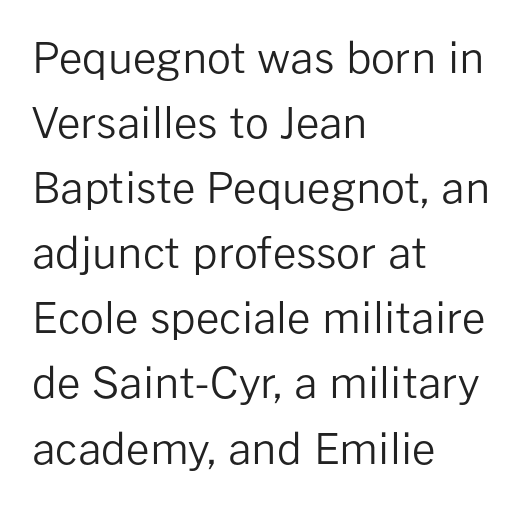
The image shows 42 px regular-weight sans-serif type, upright; set left-aligned, normal line spacing (1.55x), normal letter spacing, not underlined; low stroke contrast and a medium x-height.
